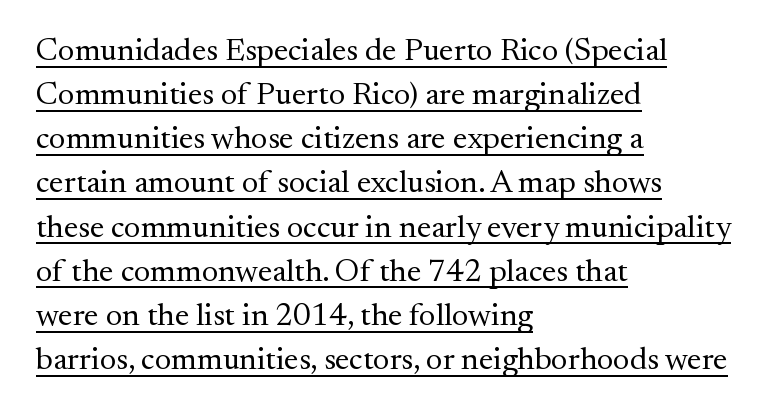
This rendering leaves character spacing at its baseline value. The rendered words wear a rule along their underside. Regarding leading, the lines here are spaced in the standard way. The typesetting does not lean heavy: it is not bold. Do the letters lean? They stand straight.
